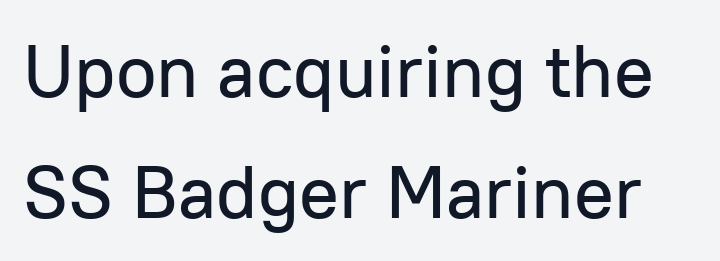
Spacing verdict: proportional, widths tailored to each character. A sans-serif font was chosen for this passage. Unmarked baselines from the first word to the last. Look at the tracking — it's just the regular setting, nothing added.
